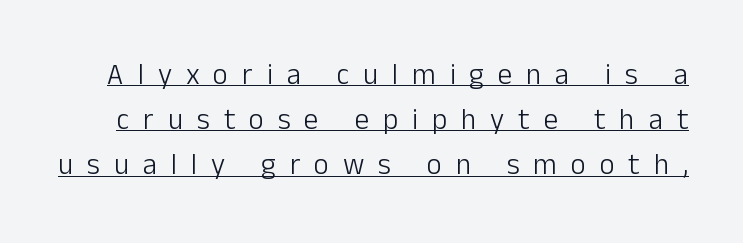
{"serif": "no", "italic": "no", "bold": "no", "weight": "light", "width": "normal", "stroke_contrast": "low", "x_height": "medium", "monospaced": "no", "underline": "yes", "line_spacing": "normal", "line_spacing_ratio": 1.56, "letter_spacing": "wide", "letter_spacing_em": 0.48, "glyph_px": 29}
